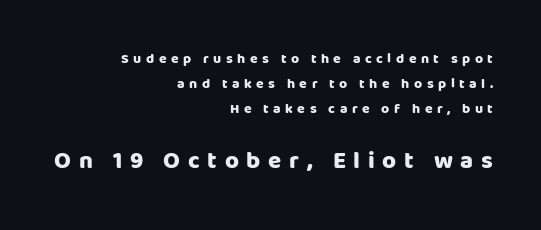
{"italic": "no", "bold": "yes", "underline": "no", "align": "right", "line_spacing_ratio": 1.78, "letter_spacing": "wide", "letter_spacing_em": 0.32, "larger_block": "second", "size_ratio": 1.71, "glyph_px": 24}
